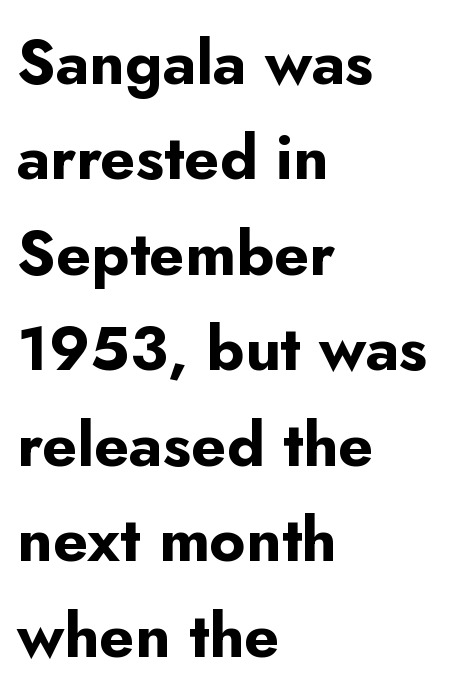
The image shows 62 px bold sans-serif type, upright; set left-aligned, normal line spacing (1.54x), normal letter spacing, not underlined; low stroke contrast and a small x-height.
